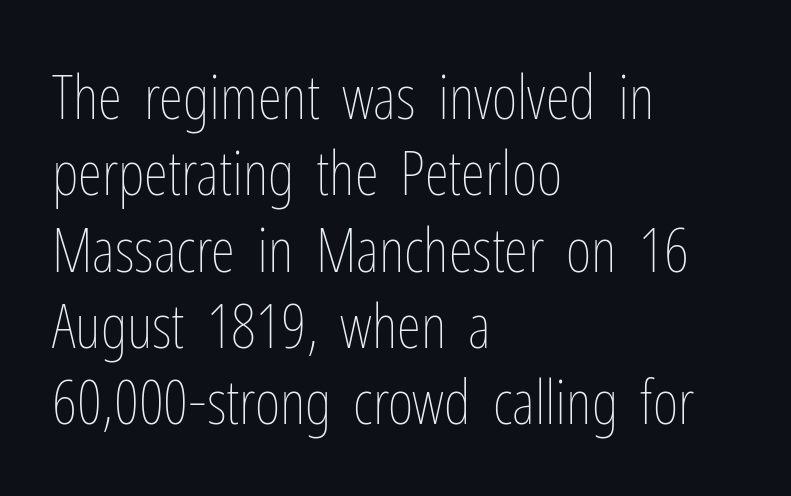
The image shows 62 px thin, condensed type, upright; set left-aligned, line spacing 1.23x, normal letter spacing, not underlined; low stroke contrast and a medium x-height.
